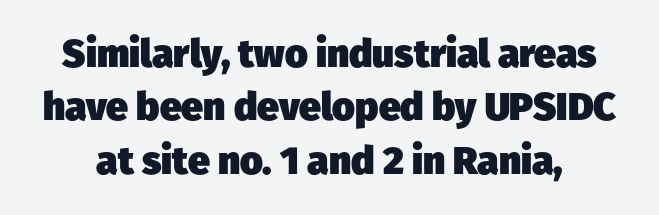
The image shows 39 px heavy sans-serif type; set normal line spacing (1.37x), normal letter spacing, not underlined; low stroke contrast and a medium x-height.
